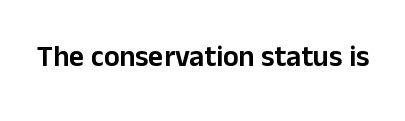
Q: Is the text italic (slanted)? A: No, it is upright.
Q: Is the typeface a serif or a sans-serif typeface? A: Sans-serif.
Q: Is the text underlined? A: No.
Q: Is the spacing between letters normal or unusually wide? A: Normal.
Q: Width (condensed, normal, or wide)? A: Normal.
Q: Stroke contrast? A: Low.
Q: x-height? A: Medium.
Q: Monospaced? A: No.
